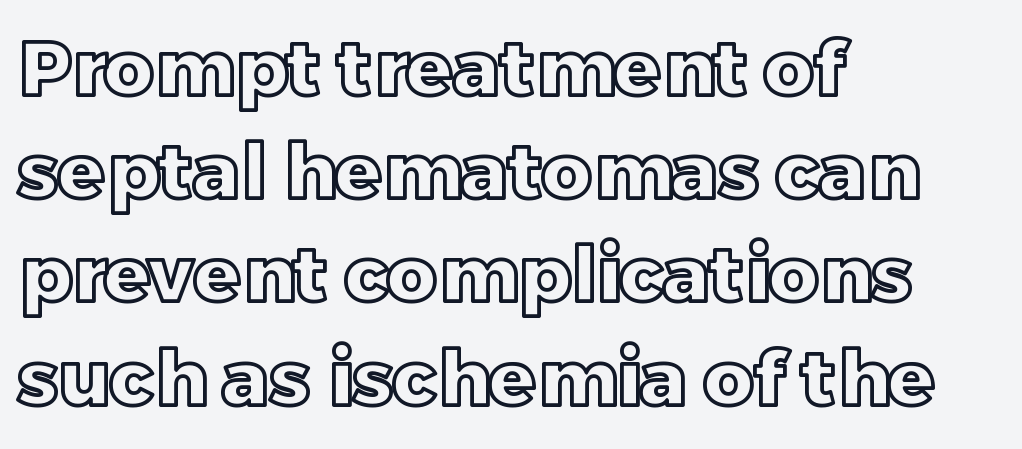
{"italic": "no", "width": "normal", "x_height": "large", "monospaced": "no", "underline": "no", "align": "left", "line_spacing": "normal", "line_spacing_ratio": 1.34, "letter_spacing": "normal", "letter_spacing_em": 0.0, "glyph_px": 77}
